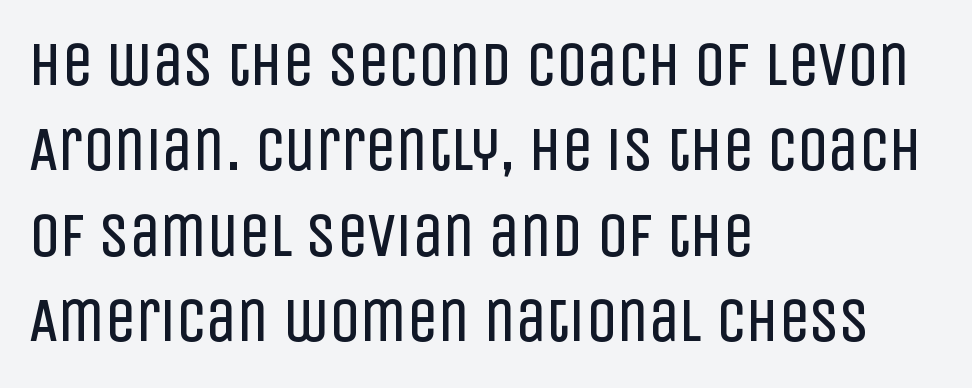
Q: Is the text bold? A: No.
Q: Is the text italic (slanted)? A: No, it is upright.
Q: Is the typeface a serif or a sans-serif typeface? A: Sans-serif.
Q: Is the text underlined? A: No.
Q: How is the paragraph aligned? A: Left-aligned.
Q: Is the spacing between letters normal or unusually wide? A: Normal.
Q: Is the spacing between lines tight, normal or loose? A: Normal.
Q: Width (condensed, normal, or wide)? A: Condensed.
Q: Stroke contrast? A: Low.
Q: x-height? A: Large.
Q: Monospaced? A: No.
